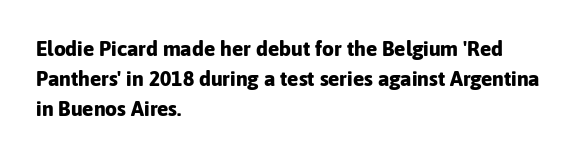
Emphasis by weight is at full strength: bold. Compared with typical body copy, the letter spacing here is the same. The passage shown is not underscored anywhere. Each new line begins a customary step beneath the previous one.
